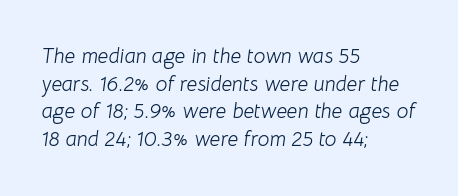
{"italic": "yes", "lean": "right", "slant_degrees": 8, "bold": "no", "underline": "no", "align": "left", "line_spacing": "normal", "line_spacing_ratio": 1.32, "letter_spacing": "normal", "letter_spacing_em": 0.0, "glyph_px": 21}
